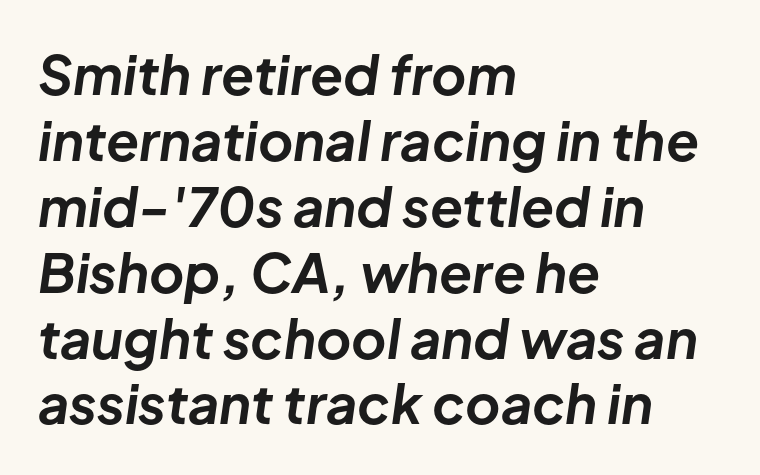
The image shows 54 px bold type, italic (leaning right); set left-aligned, line spacing 1.22x, normal letter spacing, not underlined; low stroke contrast and a medium x-height.
